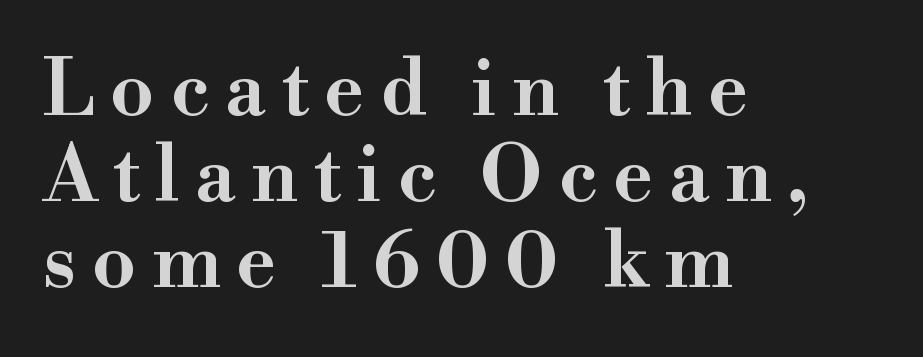
Q: Is the text italic (slanted)? A: No, it is upright.
Q: Is the typeface a serif or a sans-serif typeface? A: Serif.
Q: Is the text underlined? A: No.
Q: How is the paragraph aligned? A: Left-aligned.
Q: Is the spacing between letters normal or unusually wide? A: Unusually wide.
Q: Is the spacing between lines tight, normal or loose? A: Tight.
Q: Width (condensed, normal, or wide)? A: Wide.
Q: Stroke contrast? A: High.
Q: x-height? A: Small.
Q: Monospaced? A: No.
